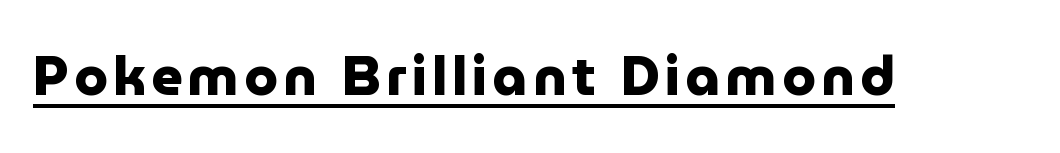
{"serif": "no", "italic": "no", "bold": "yes", "weight": "heavy", "width": "normal", "stroke_contrast": "low", "x_height": "medium", "monospaced": "no", "underline": "yes", "glyph_px": 54}
